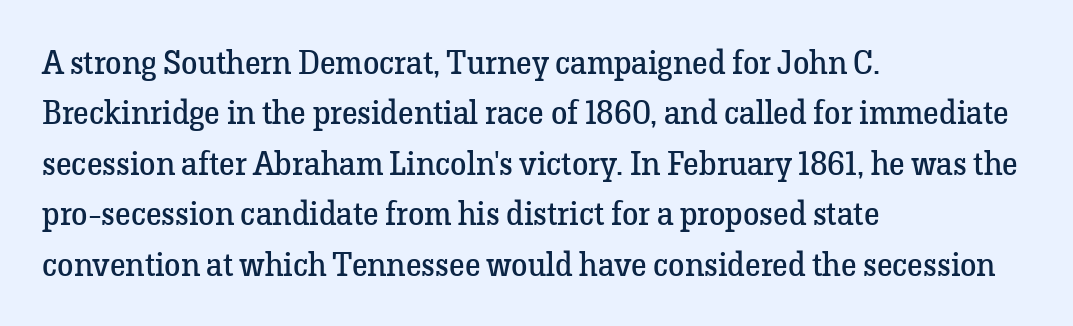
The image shows 33 px regular-weight serif type, upright; set left-aligned, normal line spacing (1.53x), normal letter spacing, not underlined; low stroke contrast and a medium x-height.
